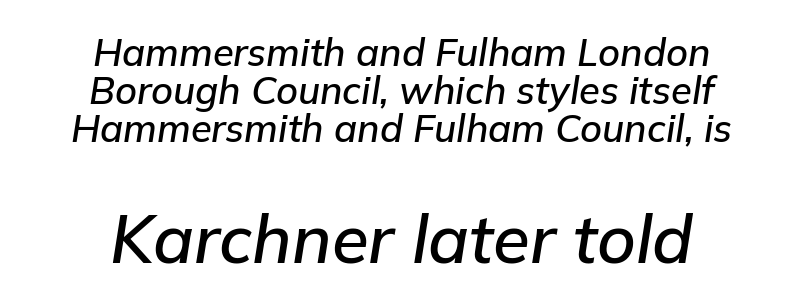
{"italic": "yes", "lean": "right", "slant_degrees": 9, "width": "normal", "stroke_contrast": "low", "x_height": "medium", "monospaced": "no", "underline": "no", "align": "center", "line_spacing": "tight", "line_spacing_ratio": 1.0, "letter_spacing": "normal", "letter_spacing_em": 0.0, "larger_block": "second", "size_ratio": 1.76, "glyph_px": 67}
